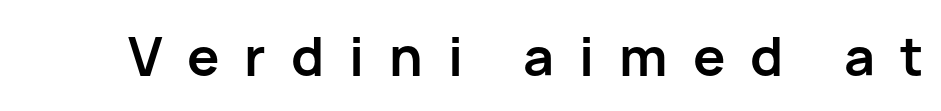
Unmarked baselines from the first word to the last. Tracking here is generous; glyphs stand well apart from one another. In terms of posture, this sample is upright. Thick stems and heavy bowls — unmistakably bold.
